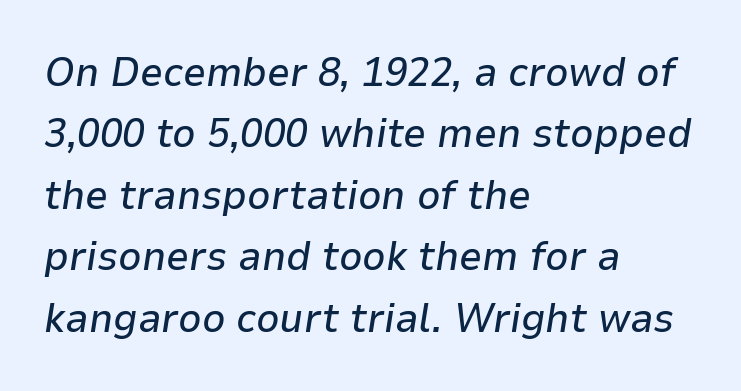
Q: Is the text italic (slanted)? A: Yes, it leans right by about 9 degrees.
Q: Is the text underlined? A: No.
Q: How is the paragraph aligned? A: Left-aligned.
Q: Is the spacing between letters normal or unusually wide? A: Normal.
Q: Is the spacing between lines tight, normal or loose? A: Normal.
Q: Width (condensed, normal, or wide)? A: Normal.
Q: Stroke contrast? A: Low.
Q: x-height? A: Medium.
Q: Monospaced? A: No.
